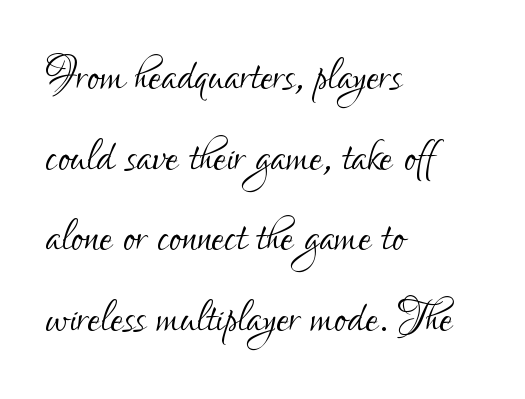
Q: Is the text bold? A: No.
Q: Is the text italic (slanted)? A: Yes.
Q: Is the typeface a serif or a sans-serif typeface? A: Sans-serif.
Q: Is the text underlined? A: No.
Q: How is the paragraph aligned? A: Left-aligned.
Q: Is the spacing between letters normal or unusually wide? A: Normal.
Q: Is the spacing between lines tight, normal or loose? A: Normal.
Q: Width (condensed, normal, or wide)? A: Condensed.
Q: Stroke contrast? A: Low.
Q: x-height? A: Small.
Q: Monospaced? A: No.
